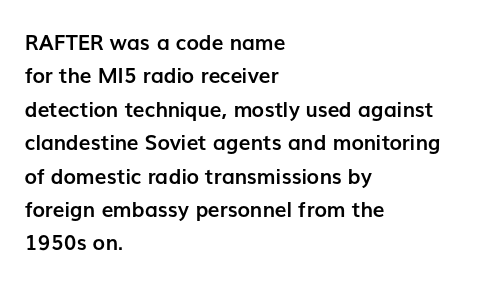
The lines sit at an ordinary, default distance from one another. Bare-footed words on every line. The rendering uses a bold face; every stroke is thick and dark. Posture: upright roman.
